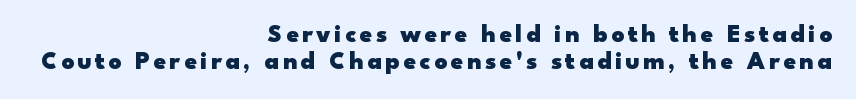
Leading: reduced. Posture: upright roman. Its strokes are broad and dark, the hallmark of bold type. The paragraph has a hard right edge and a soft left edge. Rule under the text: the space is simply empty.
